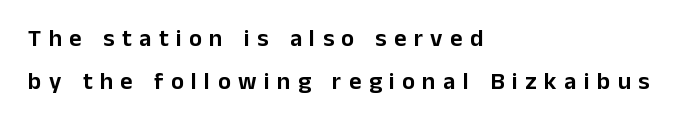
Q: Is the text italic (slanted)? A: No, it is upright.
Q: Is the text underlined? A: No.
Q: How is the paragraph aligned? A: Left-aligned.
Q: Is the spacing between letters normal or unusually wide? A: Unusually wide.
